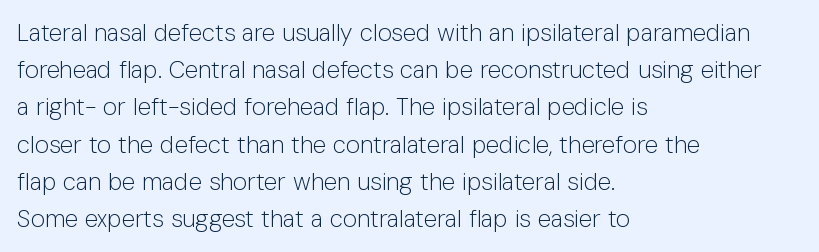
Ordinary non-slanted type is in use. This sample uses plain, unmodified letter spacing. Has an underline been added? It has not. The designer left line spacing at the default. The cut favours lightness, reaching ordinary text weight at its darkest. Layout note: lines flush left.
